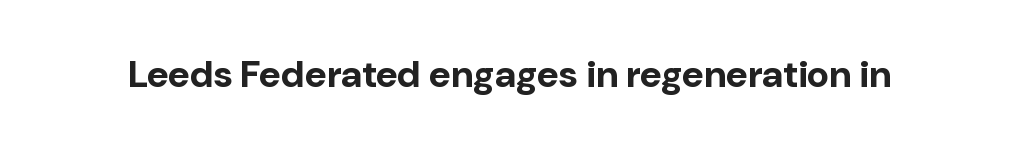
{"serif": "no", "italic": "no", "bold": "yes", "weight": "bold", "width": "normal", "stroke_contrast": "low", "x_height": "medium", "monospaced": "no", "underline": "no", "letter_spacing": "normal", "letter_spacing_em": 0.0, "glyph_px": 38}
